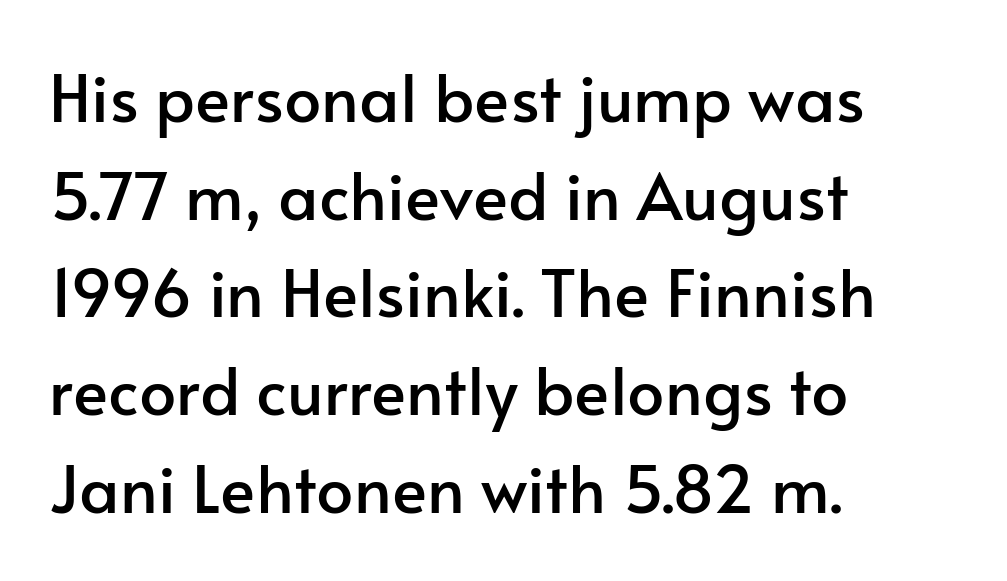
{"serif": "no", "italic": "no", "width": "normal", "stroke_contrast": "low", "x_height": "small", "monospaced": "no", "underline": "no", "align": "left", "line_spacing": "normal", "line_spacing_ratio": 1.48, "letter_spacing": "normal", "letter_spacing_em": 0.0, "glyph_px": 66}
